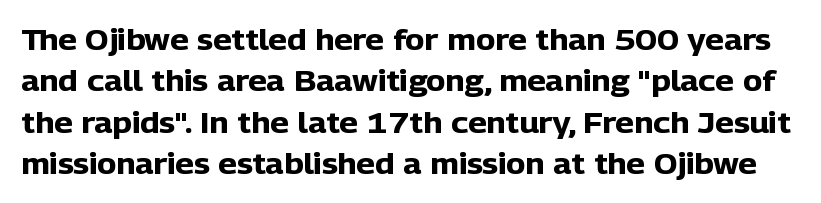
These lines sit exactly where default settings would place them. Designer's note — italics off, roman on. This rendering features lettering with no underline. The glyphs in this specimen are sans serif. Think of a printed novel: that variable character pitch is what you see here.
